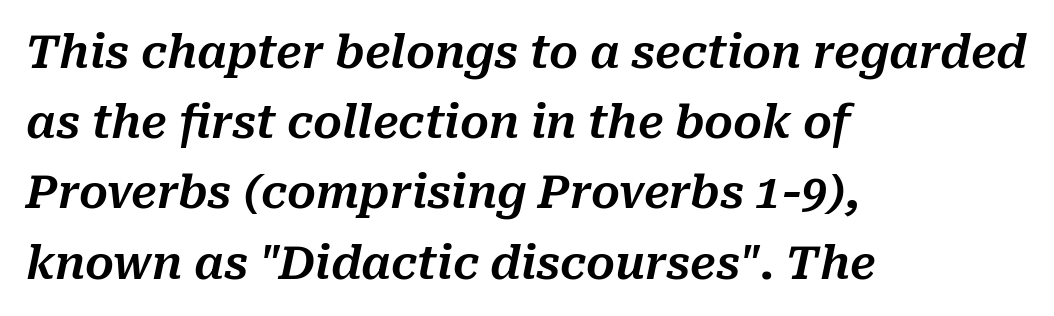
The zone under the glyphs is completely vacant. Compared with ordinary roman type, these characters are visibly tilted. Compared with typical paragraphs, the rows here are spaced about the same. Nobody touched the tracking dial on this one.
